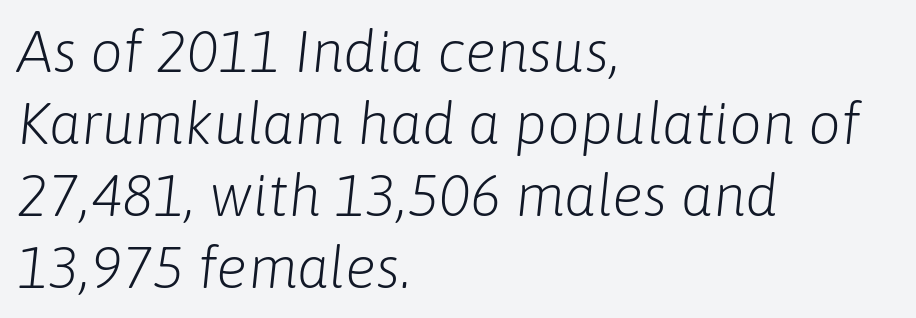
The image shows 58 px light type, italic (leaning right); set left-aligned, line spacing 1.24x, normal letter spacing, not underlined; low stroke contrast and a medium x-height.
